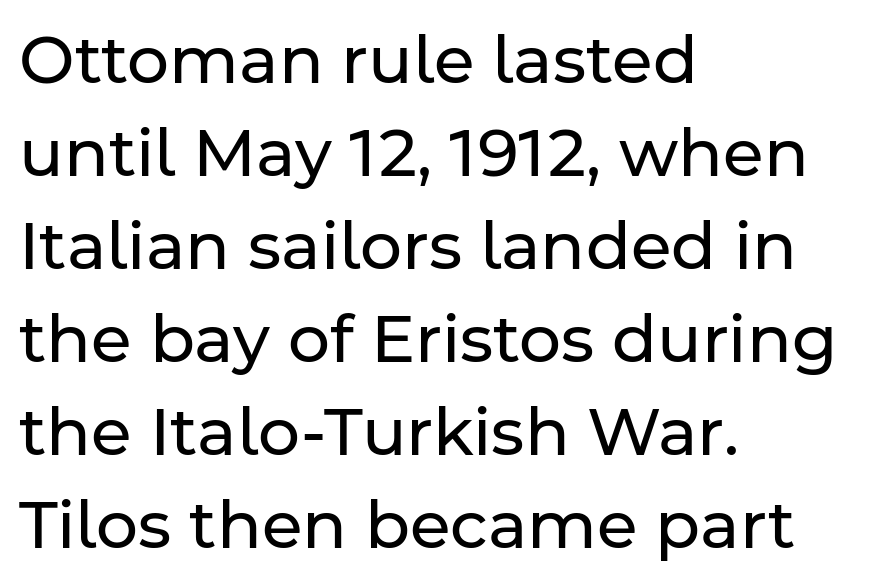
Q: Is the text bold? A: No.
Q: Is the text italic (slanted)? A: No, it is upright.
Q: Is the typeface a serif or a sans-serif typeface? A: Sans-serif.
Q: Is the text underlined? A: No.
Q: How is the paragraph aligned? A: Left-aligned.
Q: Is the spacing between letters normal or unusually wide? A: Normal.
Q: Is the spacing between lines tight, normal or loose? A: Normal.
Q: Width (condensed, normal, or wide)? A: Normal.
Q: Stroke contrast? A: Low.
Q: x-height? A: Medium.
Q: Monospaced? A: No.
